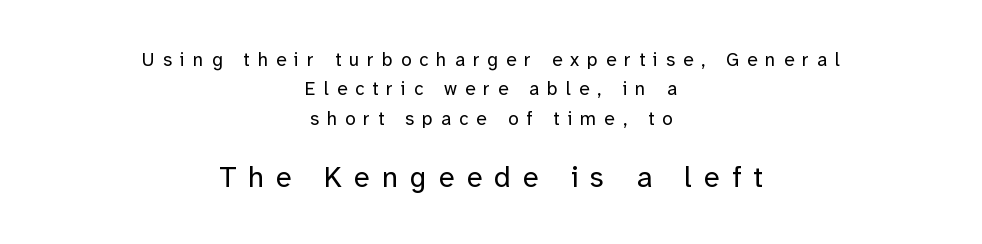
{"serif": "no", "italic": "no", "bold": "no", "weight": "regular", "width": "normal", "stroke_contrast": "low", "x_height": "medium", "monospaced": "no", "underline": "no", "align": "center", "line_spacing": "normal", "line_spacing_ratio": 1.54, "letter_spacing": "wide", "letter_spacing_em": 0.42, "larger_block": "second", "size_ratio": 1.53, "glyph_px": 29}
